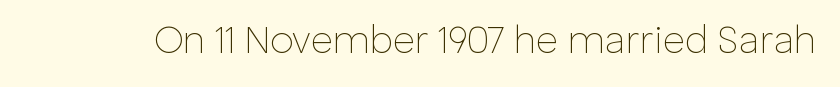
The image shows 38 px thin sans-serif type, upright; set normal letter spacing, not underlined; low stroke contrast and a medium x-height.
